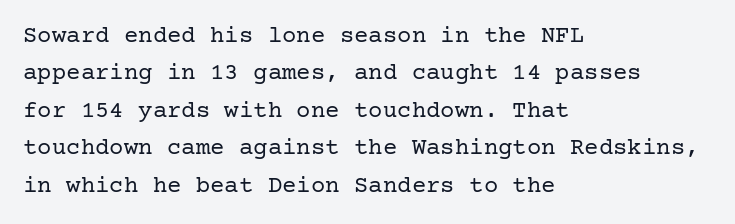
The image shows 24 px text type, upright; set left-aligned, normal line spacing (1.56x), normal letter spacing, not underlined.
